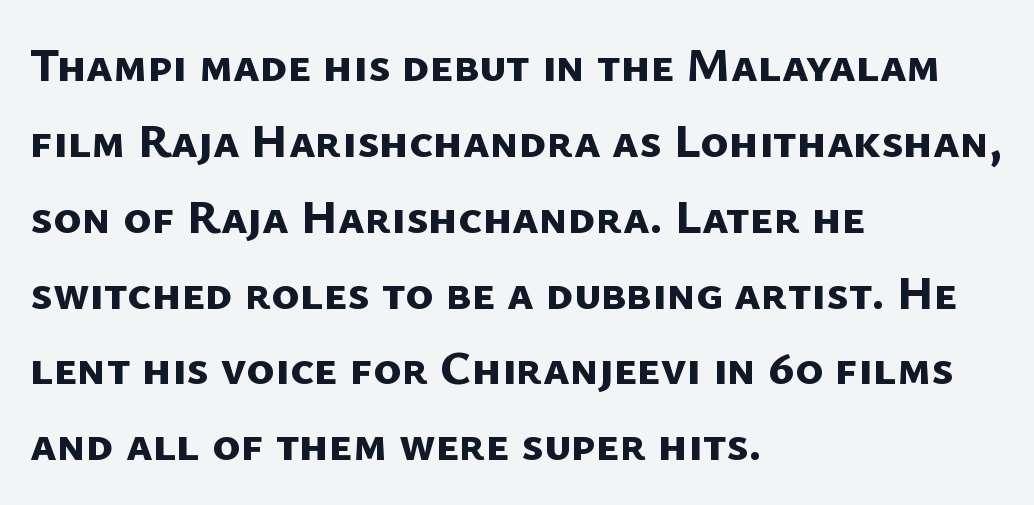
{"serif": "no", "bold": "yes", "weight": "bold", "width": "normal", "stroke_contrast": "low", "x_height": "medium", "monospaced": "no", "underline": "no", "align": "left", "line_spacing": "normal", "line_spacing_ratio": 1.58, "letter_spacing": "normal", "letter_spacing_em": 0.0, "glyph_px": 48}
